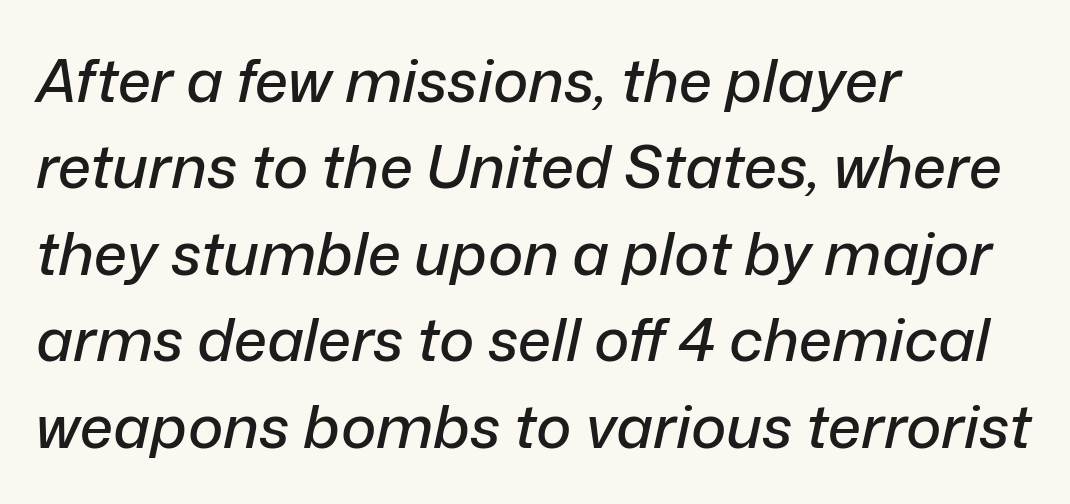
Q: Is the text italic (slanted)? A: Yes, it leans right by about 12 degrees.
Q: Is the text underlined? A: No.
Q: How is the paragraph aligned? A: Left-aligned.
Q: Is the spacing between letters normal or unusually wide? A: Normal.
Q: Is the spacing between lines tight, normal or loose? A: Normal.
Q: Width (condensed, normal, or wide)? A: Normal.
Q: Stroke contrast? A: Low.
Q: x-height? A: Medium.
Q: Monospaced? A: No.
